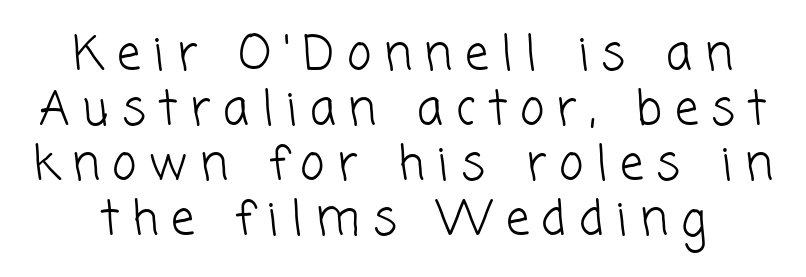
{"serif": "no", "bold": "no", "weight": "light", "width": "normal", "stroke_contrast": "low", "x_height": "medium", "monospaced": "no", "underline": "no", "line_spacing_ratio": 1.17, "letter_spacing": "wide", "letter_spacing_em": 0.27, "glyph_px": 47}
